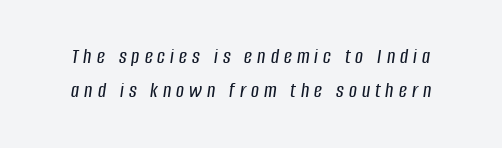
Q: Is the text italic (slanted)? A: Yes, it leans right by about 8 degrees.
Q: Is the text underlined? A: No.
Q: Is the spacing between letters normal or unusually wide? A: Unusually wide.
Q: Is the spacing between lines tight, normal or loose? A: Normal.
